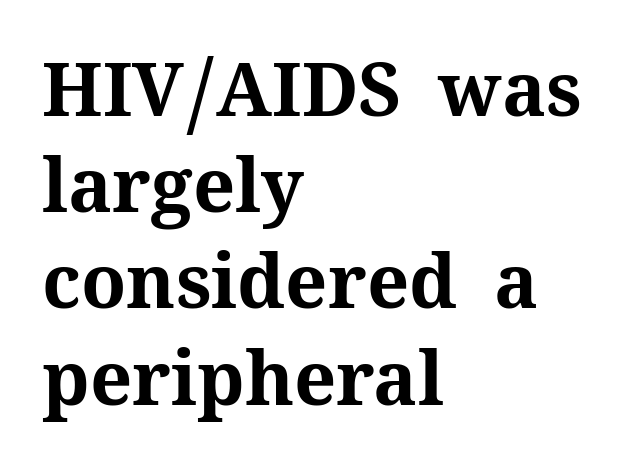
The image shows 74 px bold serif type, upright; set left-aligned, normal line spacing (1.3x), normal letter spacing, not underlined; medium stroke contrast and a medium x-height.
